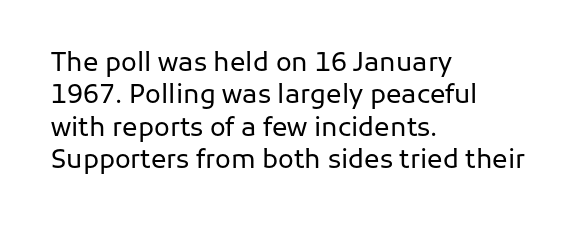
The image shows 26 px text type, upright; set left-aligned, normal line spacing (1.25x), normal letter spacing, not underlined.
